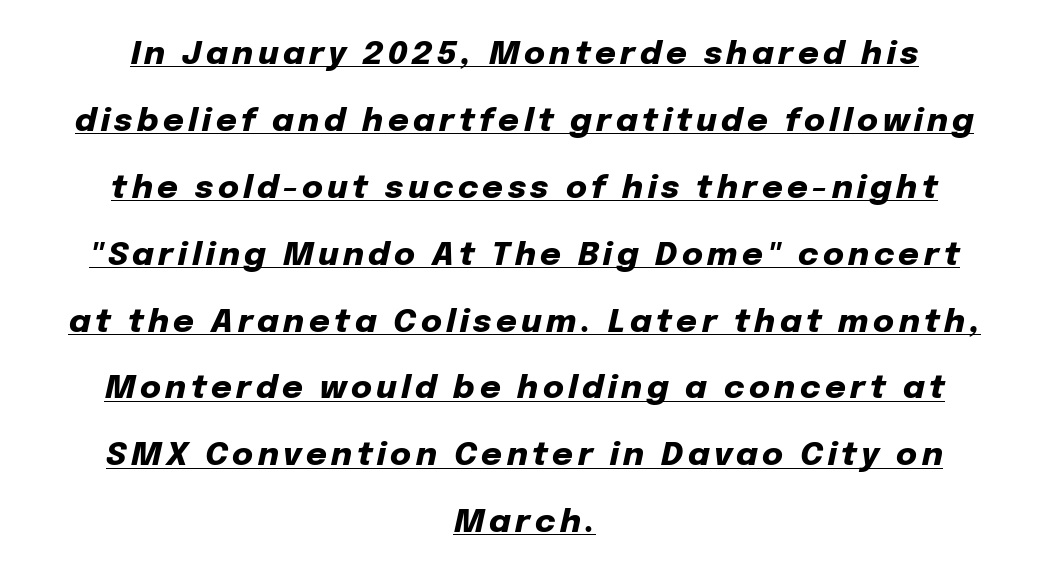
Reading down the block, each line starts at a different indent, mirrored at its end. Underline: present. If you measured baseline to baseline, you'd find a long distance. Compared with ordinary roman type, these characters are visibly tilted. Think of a printed novel: that variable character pitch is what you see here. The face used here has the dense, thick strokes of a bold.
